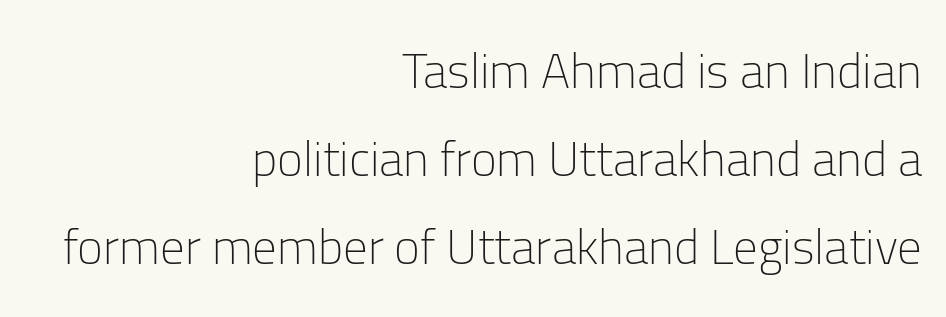
The image shows 49 px light sans-serif type, upright; set right-aligned, line spacing 1.8x, normal letter spacing, not underlined; low stroke contrast and a medium x-height.
